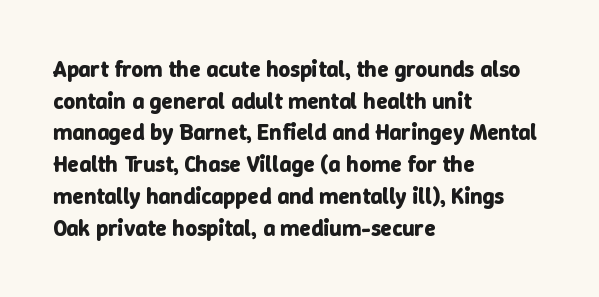
The lines are quadded left. Regular leading. Nothing unusual about the tracking: characters are spaced as the font intends. The font is running at its bold setting. Tall strokes in this sample are plumb rather than angled.
